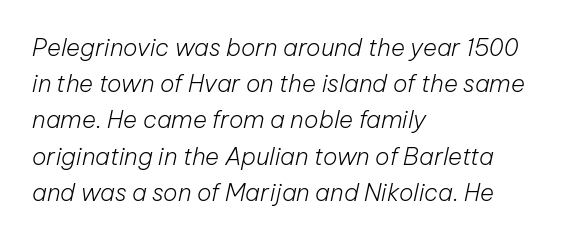
The image shows 24 px text type, italic (leaning right); set left-aligned, normal line spacing (1.51x), normal letter spacing, not underlined.
